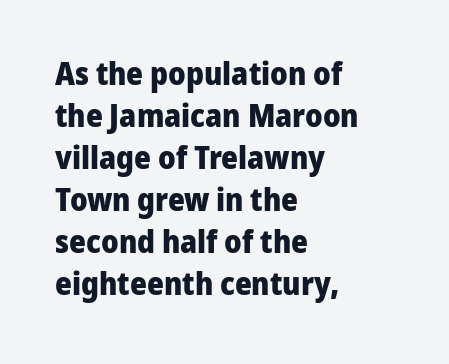
{"serif": "no", "italic": "no", "bold": "yes", "weight": "heavy", "width": "normal", "stroke_contrast": "low", "x_height": "medium", "monospaced": "no", "underline": "no", "align": "left", "line_spacing": "normal", "line_spacing_ratio": 1.31, "letter_spacing": "normal", "letter_spacing_em": 0.0, "glyph_px": 32}
